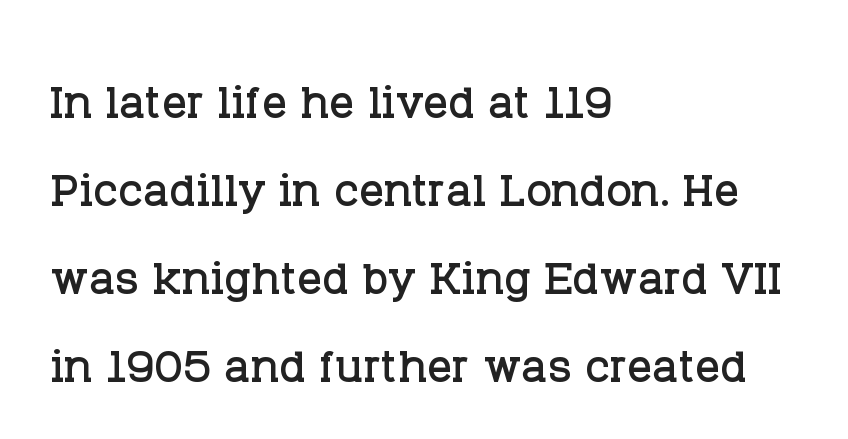
The face used here is rendered with its standard letterfit. Typographically, this falls in the serif category. Posture: straight, roman, zero tilt. Every row of glyphs begins at an identical x-position on the left.
